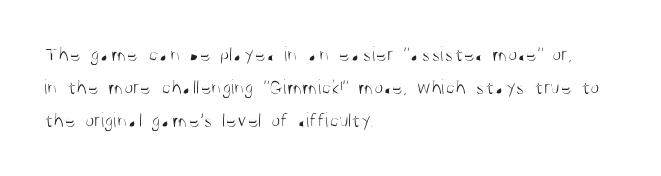
The image shows 21 px text type, upright; set left-aligned, normal line spacing (1.56x), normal letter spacing, not underlined.
